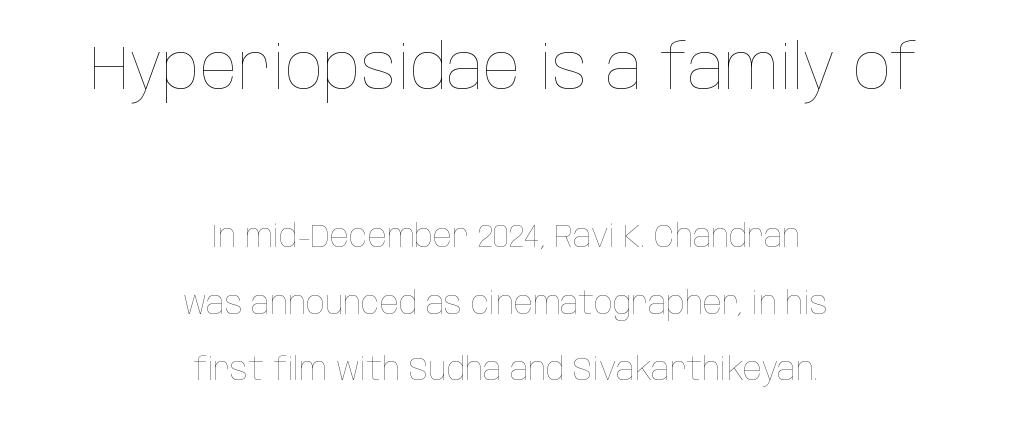
The rendering shrinks the type as you move from the upper chunk to the lower. No word sits above an underline. Stroke mass is kept to a normal reading level or below. This rendering leaves character spacing at its baseline value. These lines are rendered in a variable-pitch font.
